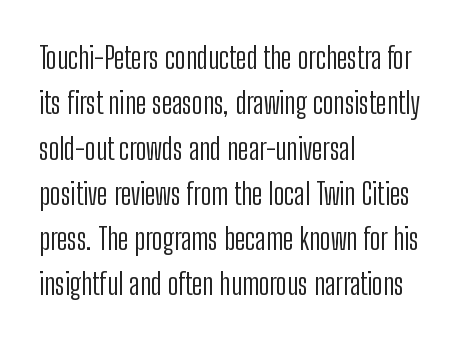
Q: Is the text bold? A: No.
Q: Is the text italic (slanted)? A: No, it is upright.
Q: Is the typeface a serif or a sans-serif typeface? A: Sans-serif.
Q: Is the text underlined? A: No.
Q: How is the paragraph aligned? A: Left-aligned.
Q: Is the spacing between letters normal or unusually wide? A: Normal.
Q: Is the spacing between lines tight, normal or loose? A: Normal.
Q: Width (condensed, normal, or wide)? A: Condensed.
Q: Stroke contrast? A: Low.
Q: x-height? A: Medium.
Q: Monospaced? A: No.
